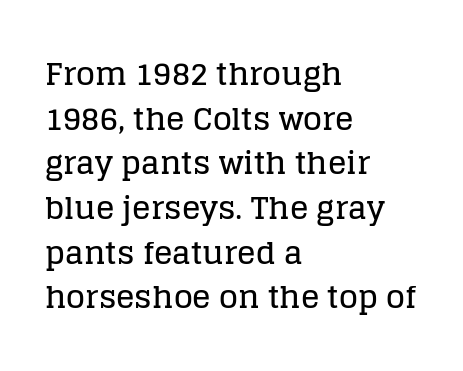
It's the straight-up-and-down kind of type. Descender tails drop into unmarked territory. How are the letters spaced? Ordinarily, with no added tracking. A normal amount of white space separates one row of letters from the next. This sample is left-justified, so line endings fall wherever the words run out. Here the designer chose a conventional face with non-uniform glyph widths.
